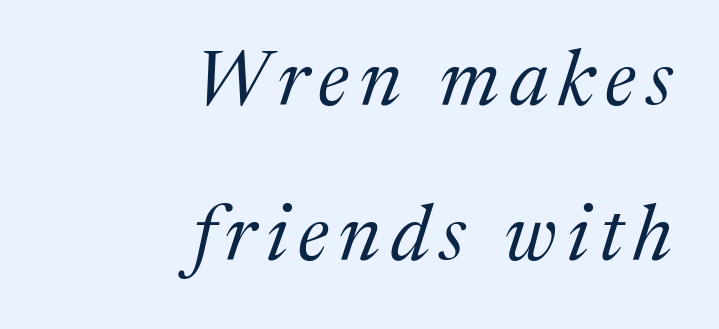
No extra ink here — the face is not bold. The passage shown is typed in a proportional face where columns would drift. Just letters on the line, the space beneath them empty. Every row of glyphs terminates at an identical x-position on the right. Quick note: italic. This sample uses a serif face.
